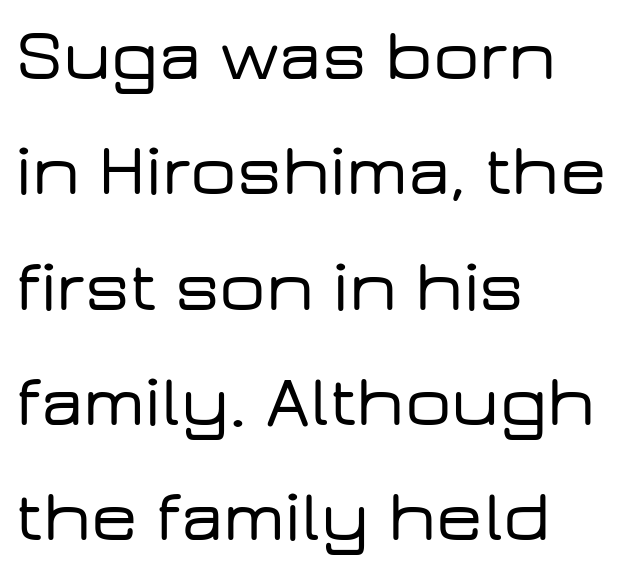
Q: Is the text italic (slanted)? A: No, it is upright.
Q: Is the typeface a serif or a sans-serif typeface? A: Sans-serif.
Q: Is the text underlined? A: No.
Q: How is the paragraph aligned? A: Left-aligned.
Q: Is the spacing between letters normal or unusually wide? A: Normal.
Q: Is the spacing between lines tight, normal or loose? A: Normal.
Q: Width (condensed, normal, or wide)? A: Wide.
Q: Stroke contrast? A: Low.
Q: x-height? A: Medium.
Q: Monospaced? A: No.
